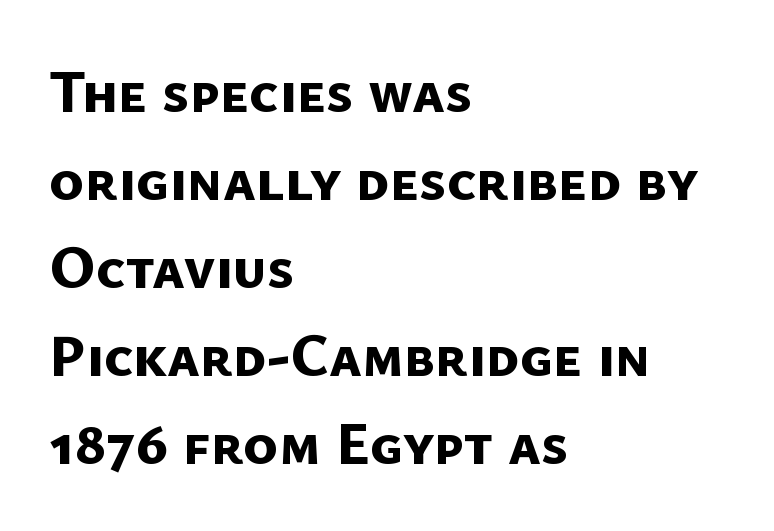
The image shows 59 px bold sans-serif type; set left-aligned, normal line spacing (1.49x), normal letter spacing, not underlined; low stroke contrast and a medium x-height.
